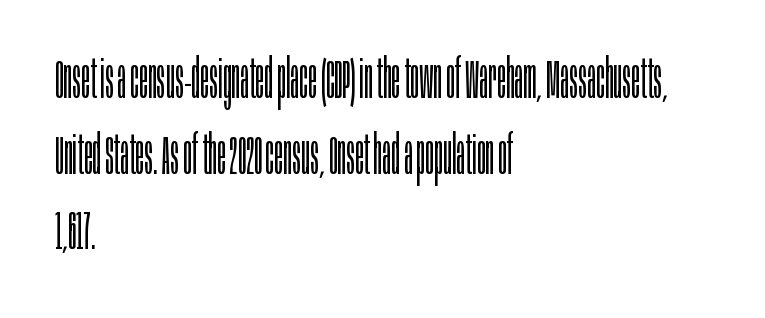
{"serif": "no", "italic": "no", "bold": "no", "weight": "light", "width": "condensed", "stroke_contrast": "low", "x_height": "large", "monospaced": "no", "underline": "no", "align": "left", "line_spacing": "normal", "line_spacing_ratio": 1.4, "letter_spacing": "normal", "letter_spacing_em": 0.0, "glyph_px": 54}
